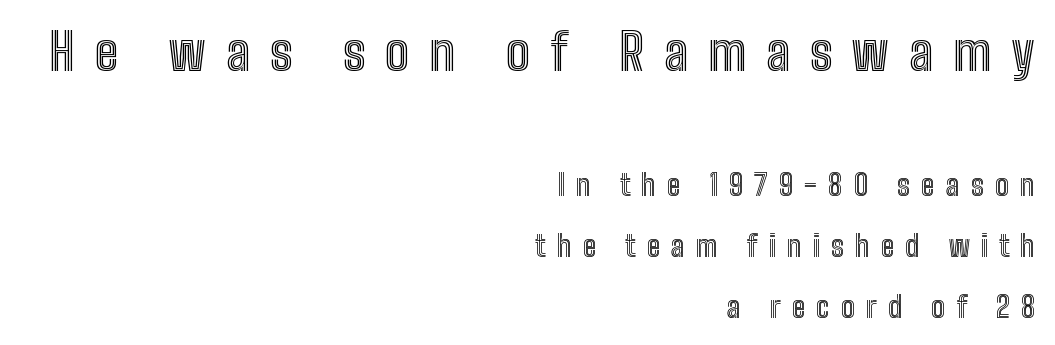
{"italic": "no", "width": "condensed", "x_height": "medium", "monospaced": "no", "underline": "no", "align": "right", "line_spacing": "loose", "line_spacing_ratio": 2.09, "letter_spacing": "wide", "letter_spacing_em": 0.39, "larger_block": "first", "size_ratio": 1.76, "glyph_px": 51}
